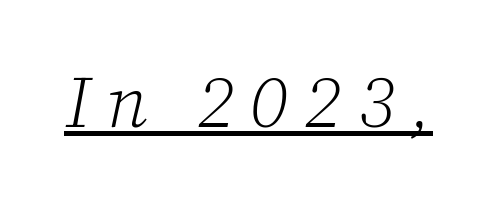
The image shows 73 px light serif type, italic (leaning right); set unusually wide letter spacing (+0.22 em), underlined; low stroke contrast and a medium x-height.
